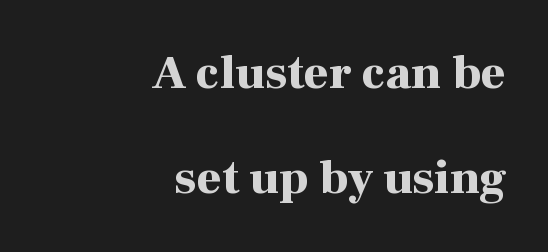
You could call the tracking neutral — neither tight nor loose. Italic: no, the glyphs are upright roman. Serif or sans? Serif — the stroke terminals have little feet. Does the weight exceed regular? Yes, all the way to bold.
